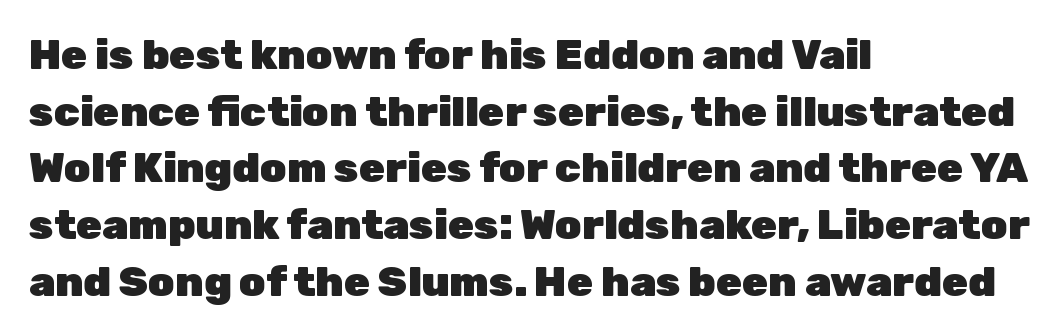
{"serif": "no", "italic": "no", "bold": "yes", "weight": "heavy", "width": "normal", "stroke_contrast": "low", "x_height": "medium", "monospaced": "no", "underline": "no", "align": "left", "line_spacing": "normal", "line_spacing_ratio": 1.35, "letter_spacing": "normal", "letter_spacing_em": 0.0, "glyph_px": 42}
